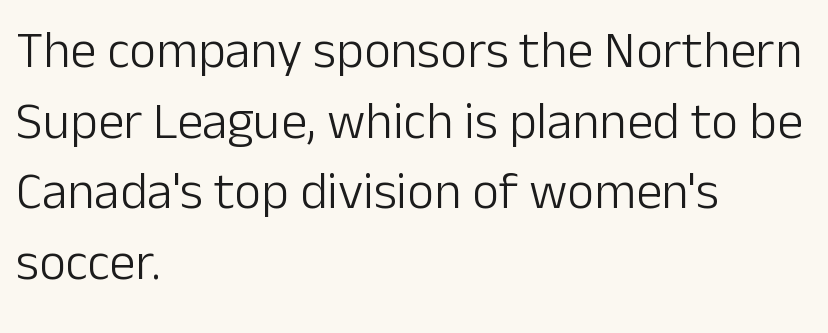
The image shows 52 px light sans-serif type, upright; set left-aligned, normal line spacing (1.36x), normal letter spacing, not underlined; low stroke contrast and a medium x-height.
